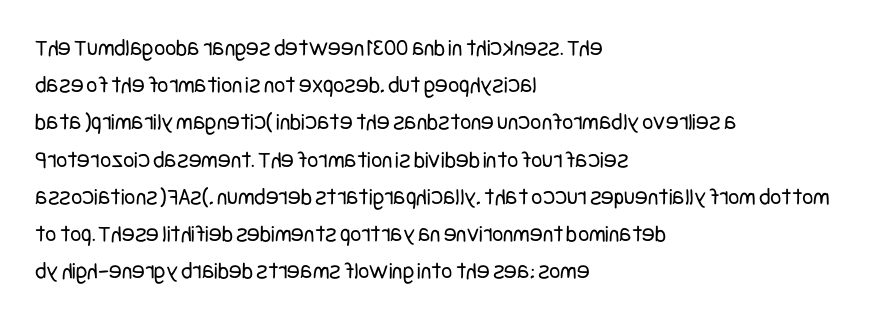
Ordinary non-slanted type is in use. This sample uses plain, unmodified letter spacing. Has an underline been added? It has not. The designer left line spacing at the default. The cut favours lightness, reaching ordinary text weight at its darkest. Layout note: lines flush left.
